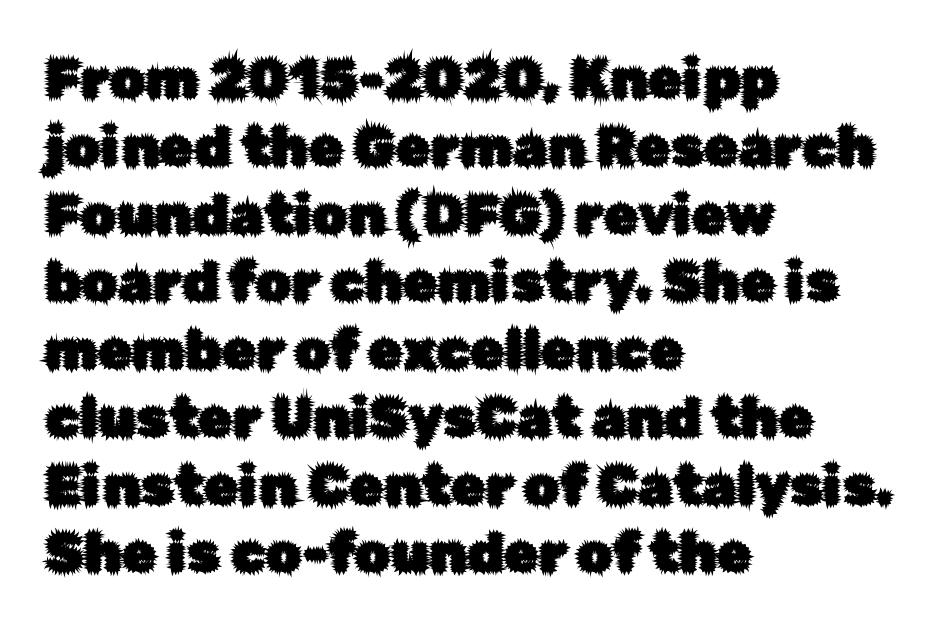
Posture: vertical. Standard letterfit; no display-style spreading of the glyphs. Looks like regular typesetting: each glyph gets only the width it needs. Horizontally, the lines are justified to the leading edge only. Unmarked baselines from the first word to the last. Serif or sans? Sans — the stroke terminals are bare.
